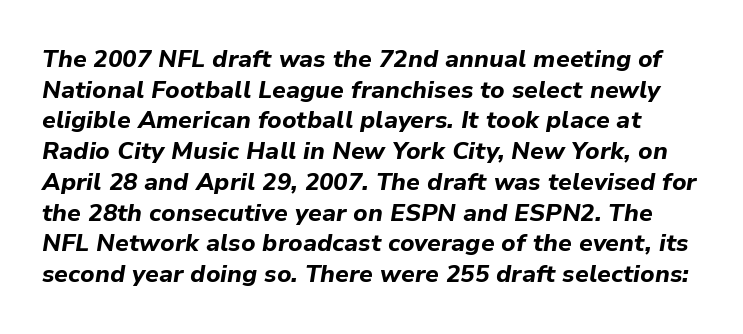
The image shows 24 px bold type, italic (leaning right); set normal line spacing (1.28x), normal letter spacing, not underlined.
